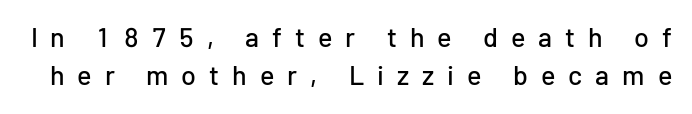
Q: Is the text italic (slanted)? A: No, it is upright.
Q: Is the text underlined? A: No.
Q: Is the spacing between letters normal or unusually wide? A: Unusually wide.
Q: Is the spacing between lines tight, normal or loose? A: Normal.
